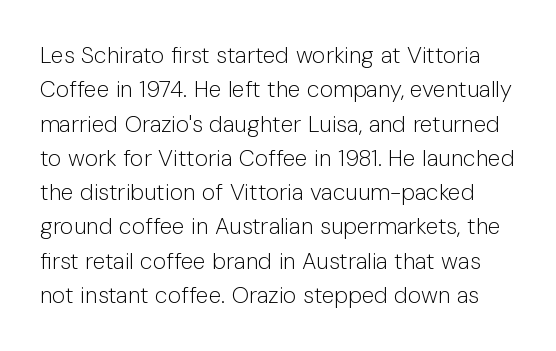
Q: Is the text bold? A: No.
Q: Is the text italic (slanted)? A: No, it is upright.
Q: Is the text underlined? A: No.
Q: Is the spacing between letters normal or unusually wide? A: Normal.
Q: Is the spacing between lines tight, normal or loose? A: Normal.
